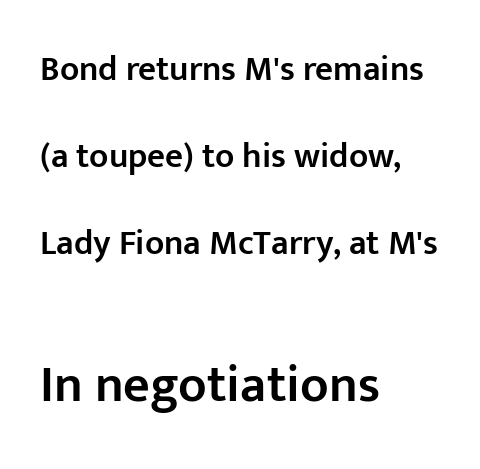
Q: Is the text bold? A: Semi-bold.
Q: Is the text italic (slanted)? A: No, it is upright.
Q: Is the typeface a serif or a sans-serif typeface? A: Sans-serif.
Q: Is the text underlined? A: No.
Q: How is the paragraph aligned? A: Left-aligned.
Q: Is the spacing between letters normal or unusually wide? A: Normal.
Q: Is the spacing between lines tight, normal or loose? A: Loose.
Q: Which block of text is set in a larger size, the first (top) or the second (bottom)? A: The second (bottom) one.
Q: Width (condensed, normal, or wide)? A: Normal.
Q: Stroke contrast? A: Low.
Q: x-height? A: Medium.
Q: Monospaced? A: No.
